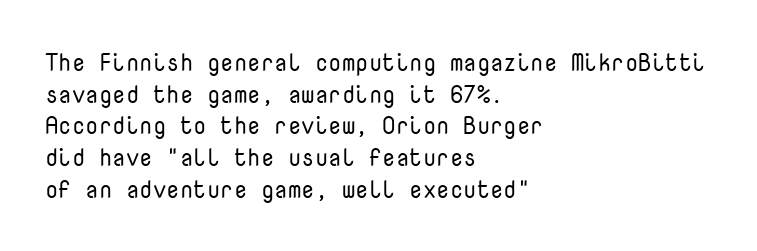
{"italic": "no", "bold": "no", "underline": "no", "align": "left", "line_spacing": "normal", "line_spacing_ratio": 1.32, "letter_spacing": "normal", "letter_spacing_em": 0.0, "glyph_px": 24}
